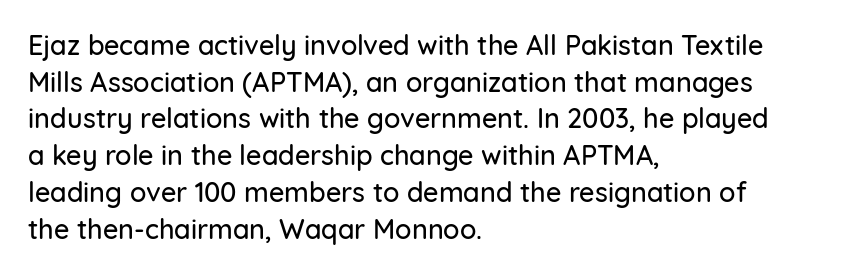
Alignment: flush left. The lettering stays uniformly vertical, giving the passage a roman look. The block of text has a typical density, with ordinary space between rows. Beneath every word, the page is bare. Compared with typical body copy, the letter spacing here is the same.
